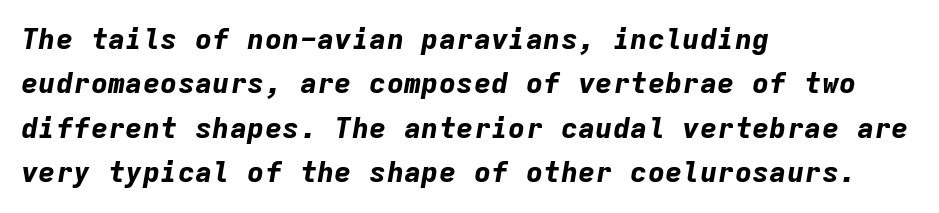
{"italic": "yes", "lean": "right", "slant_degrees": 9, "bold": "yes", "weight": "bold", "width": "normal", "stroke_contrast": "low", "x_height": "medium", "monospaced": "yes", "underline": "no", "align": "left", "line_spacing": "normal", "line_spacing_ratio": 1.53, "letter_spacing": "normal", "letter_spacing_em": 0.0, "glyph_px": 29}
